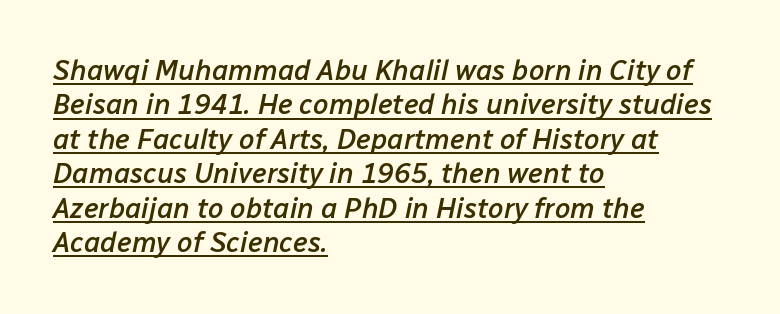
Q: Is the text bold? A: Semi-bold.
Q: Is the text italic (slanted)? A: Yes, it leans right by about 12 degrees.
Q: Is the text underlined? A: Yes.
Q: How is the paragraph aligned? A: Left-aligned.
Q: Is the spacing between letters normal or unusually wide? A: Normal.
Q: Width (condensed, normal, or wide)? A: Normal.
Q: Stroke contrast? A: Low.
Q: x-height? A: Medium.
Q: Monospaced? A: No.
